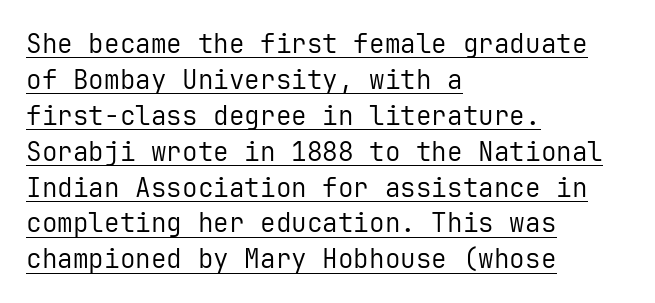
Q: Is the text bold? A: No.
Q: Is the text italic (slanted)? A: No, it is upright.
Q: Is the text underlined? A: Yes.
Q: How is the paragraph aligned? A: Left-aligned.
Q: Is the spacing between letters normal or unusually wide? A: Normal.
Q: Is the spacing between lines tight, normal or loose? A: Normal.
